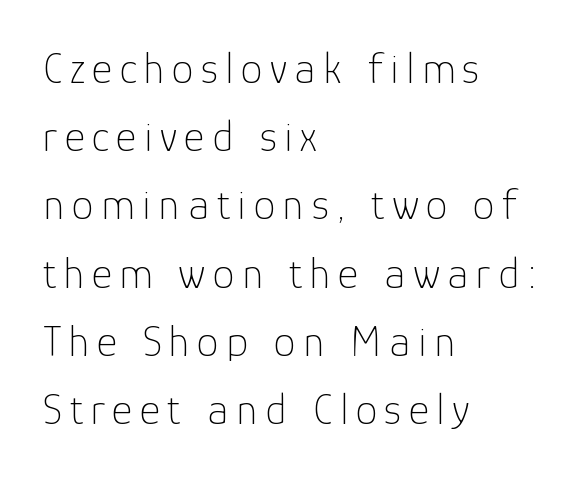
{"serif": "no", "italic": "no", "bold": "no", "weight": "thin", "width": "normal", "stroke_contrast": "low", "x_height": "medium", "monospaced": "no", "underline": "no", "align": "left", "line_spacing": "normal", "line_spacing_ratio": 1.55, "glyph_px": 44}
